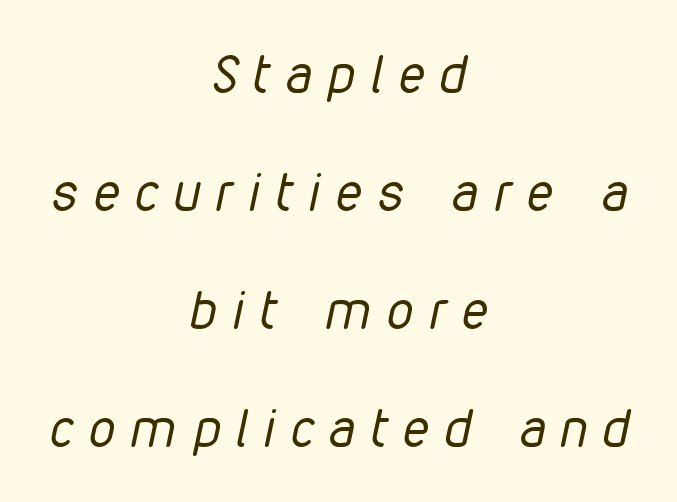
How are the letters spaced? Widely, with obvious added tracking. In terms of leading, this rendering errs on the spacious side. Think standard paragraph weight, or any step lighter than that. Spacing verdict: proportional, widths tailored to each character.
